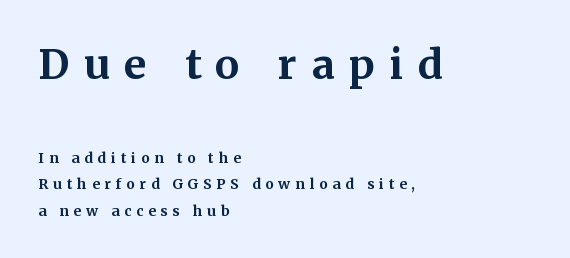
Vertical spacing — loose. The rendering uses natural spacing where letterforms have individual widths. You'd pick this weight for a headline — it's a proper bold. Just letters on the line, the space beneath them empty.
